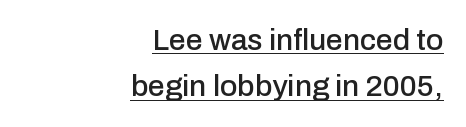
The axis of the letterforms is exactly vertical. Is this a fixed-width face? No — the glyphs have proportional, varying widths. Decoration check: the copy is underlined. A student would call this right alignment; a typographer would say flush right, rag left. Regarding leading, the lines here are spaced in the standard way. Look at the tracking — it's just the regular setting, nothing added.
